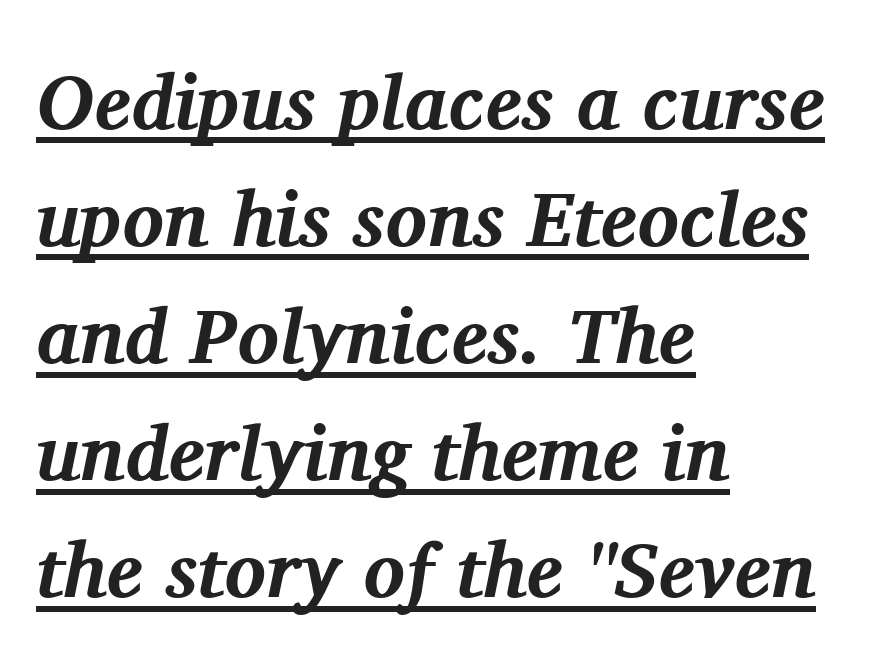
Observe the serifs anchoring each vertical stroke in this sample. Descenders here cross a horizontal rule under the line. The paragraph shown leans on its left margin. The tracking reads as untouched default to a designer's eye. The characters look thick and weighty, a clear bold.
